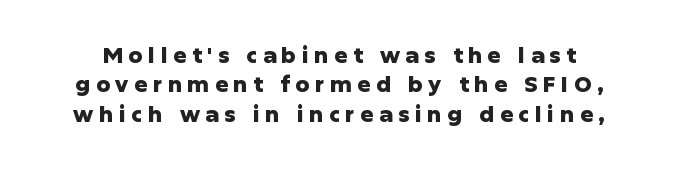
The horizontal fit of the characters is loose and conspicuously gappy. Emphasis by weight is at full strength: bold. In terms of posture, this sample is upright. Underline: absent. The rendering uses a moderate line-height, typical for paragraphs.
